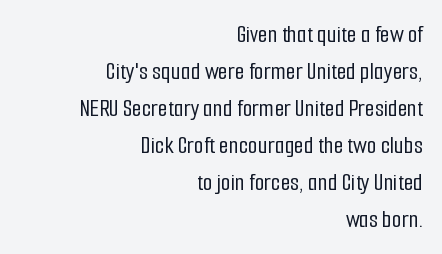
{"italic": "no", "underline": "no", "align": "right", "line_spacing": "normal", "line_spacing_ratio": 1.48, "letter_spacing": "normal", "letter_spacing_em": 0.0, "glyph_px": 25}
